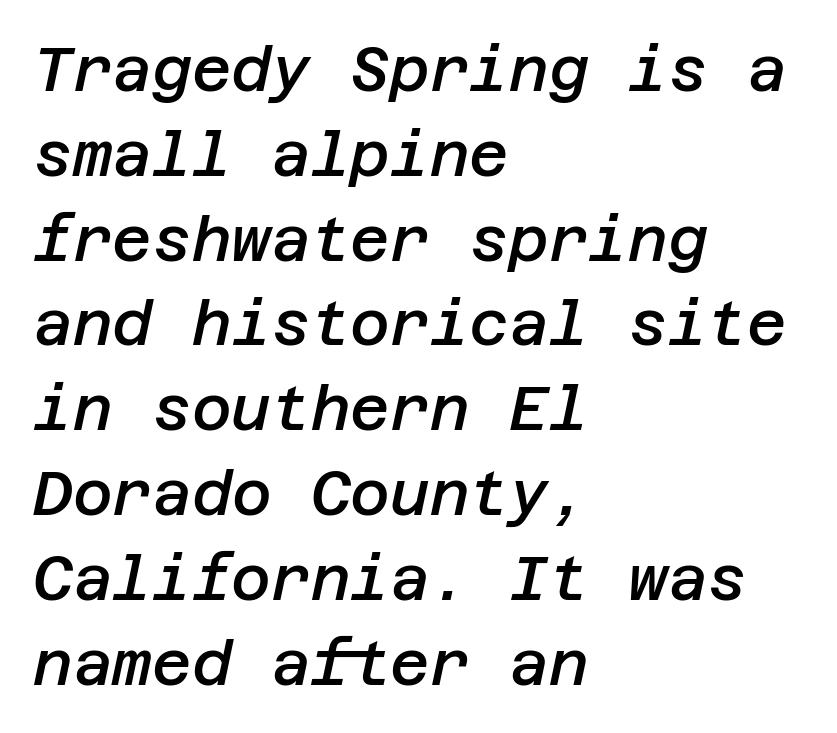
{"italic": "yes", "lean": "right", "slant_degrees": 12, "bold": "semi", "weight": "semibold", "width": "normal", "stroke_contrast": "low", "x_height": "large", "underline": "no", "align": "left", "line_spacing": "normal", "line_spacing_ratio": 1.39, "letter_spacing": "normal", "letter_spacing_em": 0.0, "glyph_px": 61}
